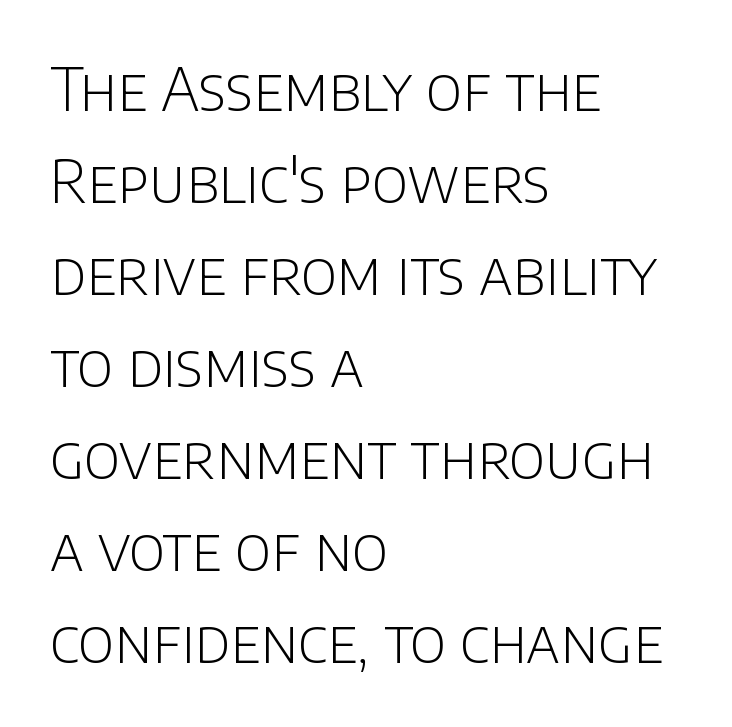
The weight would be labelled regular, book, light, or lighter still. Nothing unusual about the tracking: characters are spaced as the font intends. Is there any slant? The stems are plumb. Line spacing here is normal. Descenders are the only things crossing below the line.
